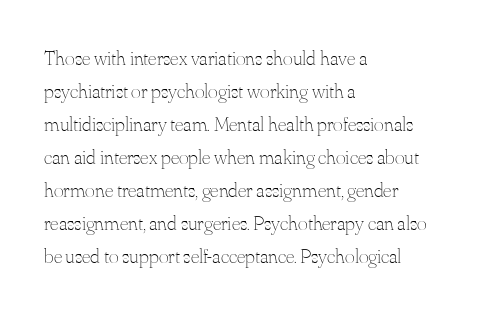
The image shows 21 px text type, upright; set left-aligned, normal line spacing (1.57x), normal letter spacing, not underlined.
